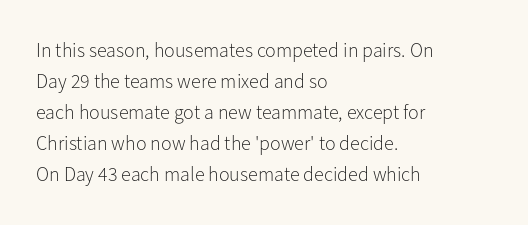
Q: Is the text bold? A: No.
Q: Is the text italic (slanted)? A: No, it is upright.
Q: Is the text underlined? A: No.
Q: How is the paragraph aligned? A: Left-aligned.
Q: Is the spacing between letters normal or unusually wide? A: Normal.
Q: Is the spacing between lines tight, normal or loose? A: Normal.
